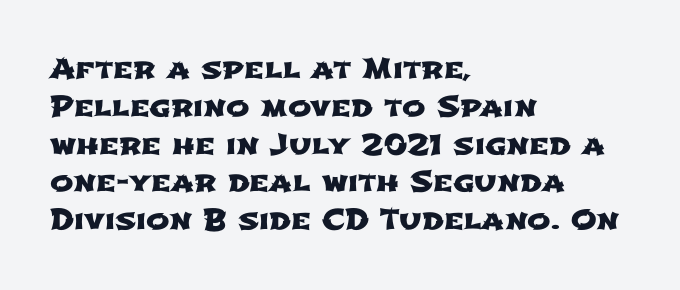
The letters carry no serifs — their stems end cleanly without finishing strokes. Layout note: lines flush left. This rendering features lettering with no underline. Whoever set this chose a conventional vertical rhythm. The passage shown is typed in a proportional face where columns would drift.
